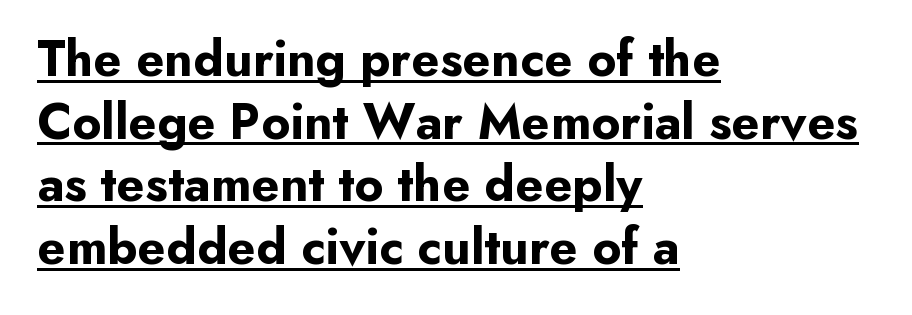
The image shows 51 px bold sans-serif type, upright; set left-aligned, line spacing 1.23x, normal letter spacing, underlined; low stroke contrast and a small x-height.
